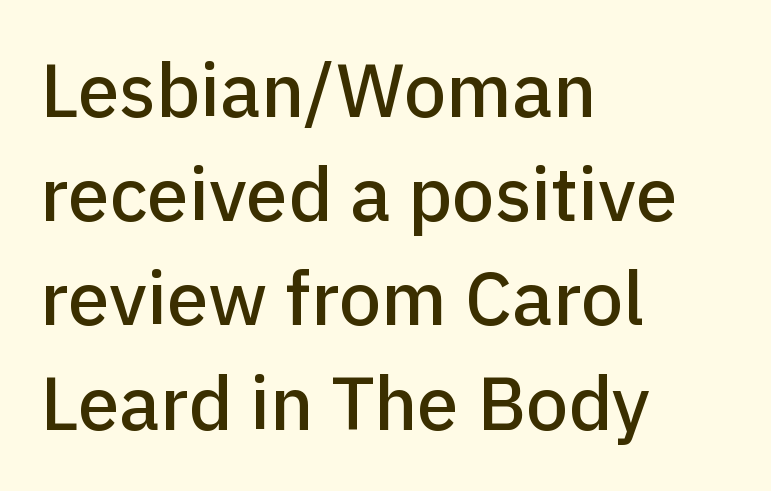
Q: Is the text italic (slanted)? A: No, it is upright.
Q: Is the typeface a serif or a sans-serif typeface? A: Sans-serif.
Q: Is the text underlined? A: No.
Q: How is the paragraph aligned? A: Left-aligned.
Q: Is the spacing between letters normal or unusually wide? A: Normal.
Q: Is the spacing between lines tight, normal or loose? A: Normal.
Q: Width (condensed, normal, or wide)? A: Normal.
Q: Stroke contrast? A: Low.
Q: x-height? A: Medium.
Q: Monospaced? A: No.
